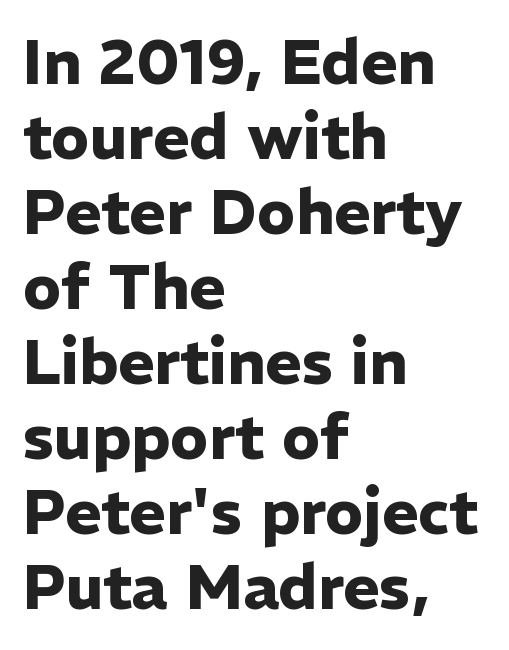
{"serif": "no", "italic": "no", "bold": "yes", "weight": "heavy", "width": "normal", "stroke_contrast": "low", "x_height": "medium", "monospaced": "no", "underline": "no", "align": "left", "line_spacing_ratio": 1.21, "letter_spacing": "normal", "letter_spacing_em": 0.0, "glyph_px": 62}
